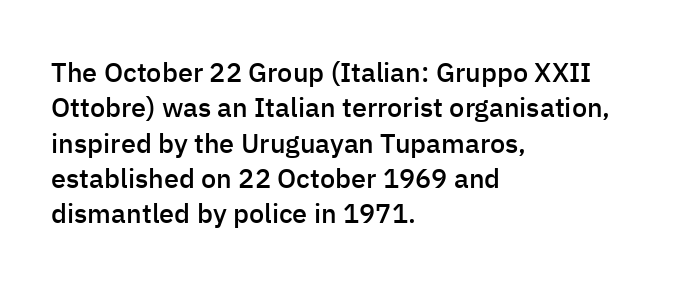
Q: Is the text bold? A: Semi-bold.
Q: Is the text italic (slanted)? A: No, it is upright.
Q: Is the text underlined? A: No.
Q: How is the paragraph aligned? A: Left-aligned.
Q: Is the spacing between letters normal or unusually wide? A: Normal.
Q: Is the spacing between lines tight, normal or loose? A: Normal.
